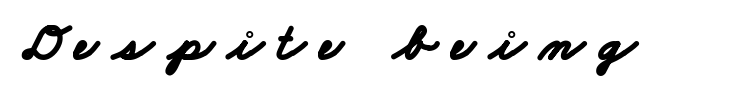
{"serif": "no", "bold": "yes", "weight": "bold", "width": "wide", "stroke_contrast": "low", "x_height": "small", "monospaced": "no", "underline": "no", "letter_spacing": "wide", "letter_spacing_em": 0.28, "glyph_px": 52}
